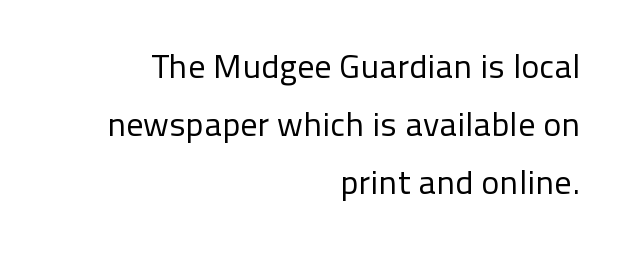
The image shows 34 px regular-weight sans-serif type, upright; set right-aligned, line spacing 1.71x, normal letter spacing, not underlined; low stroke contrast and a medium x-height.
